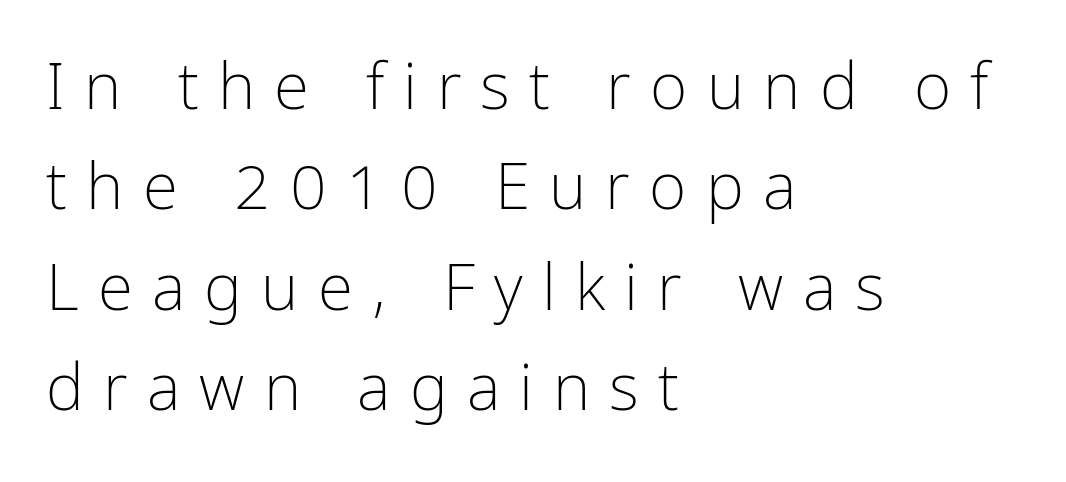
{"serif": "no", "italic": "no", "bold": "no", "weight": "light", "width": "condensed", "stroke_contrast": "low", "x_height": "medium", "monospaced": "no", "underline": "no", "align": "left", "line_spacing": "normal", "line_spacing_ratio": 1.57, "letter_spacing": "wide", "letter_spacing_em": 0.3, "glyph_px": 64}
